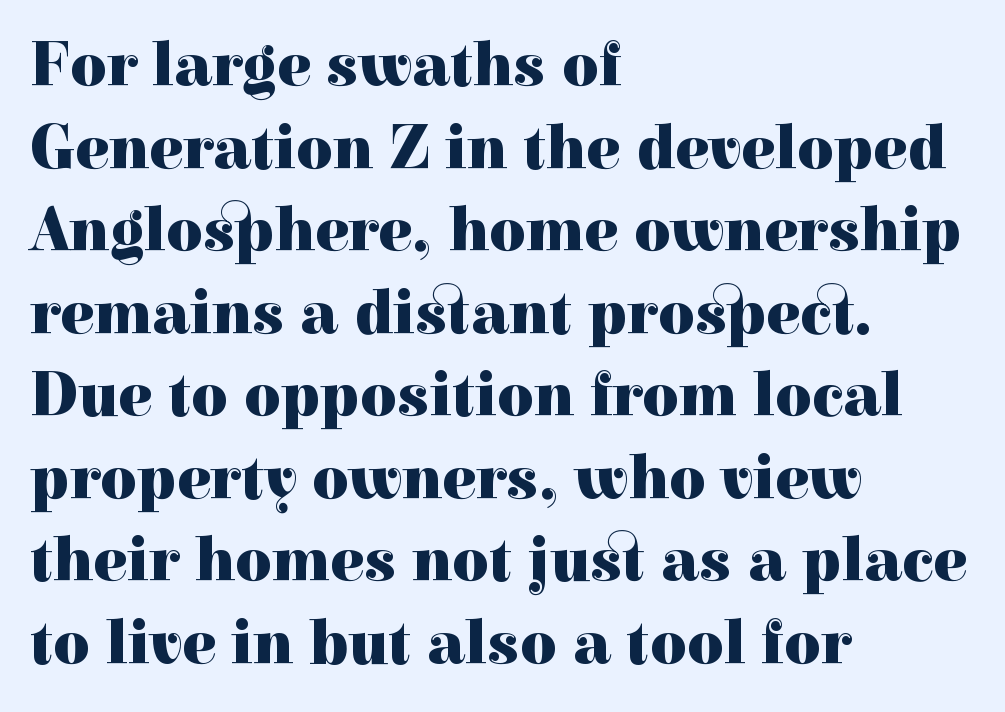
Q: Is the text bold? A: Yes.
Q: Is the text italic (slanted)? A: No, it is upright.
Q: Is the typeface a serif or a sans-serif typeface? A: Serif.
Q: Is the text underlined? A: No.
Q: How is the paragraph aligned? A: Left-aligned.
Q: Is the spacing between letters normal or unusually wide? A: Normal.
Q: Is the spacing between lines tight, normal or loose? A: Normal.
Q: Width (condensed, normal, or wide)? A: Normal.
Q: x-height? A: Medium.
Q: Monospaced? A: No.
